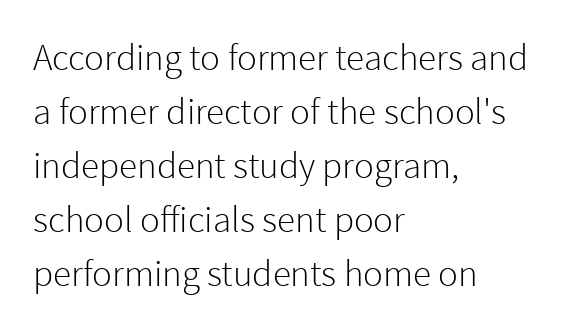
{"serif": "no", "italic": "no", "bold": "no", "weight": "light", "width": "normal", "x_height": "medium", "monospaced": "no", "underline": "no", "align": "left", "line_spacing": "normal", "line_spacing_ratio": 1.46, "letter_spacing": "normal", "letter_spacing_em": 0.0, "glyph_px": 37}
